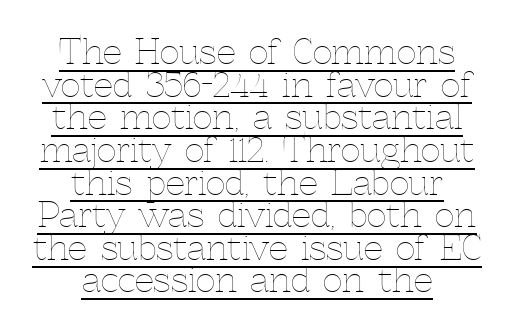
The sample's only ornament is a line tracing under the words. Very little white space separates one row of letters from the next. Italic? Not at all — the glyphs are vertical. Line starts and ends both wander, symmetrically.
